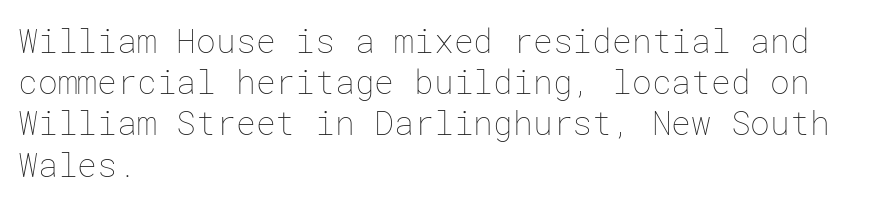
{"italic": "no", "bold": "no", "weight": "thin", "width": "normal", "stroke_contrast": "low", "x_height": "medium", "underline": "no", "align": "left", "line_spacing": "normal", "line_spacing_ratio": 1.25, "letter_spacing": "normal", "letter_spacing_em": 0.0, "glyph_px": 33}
